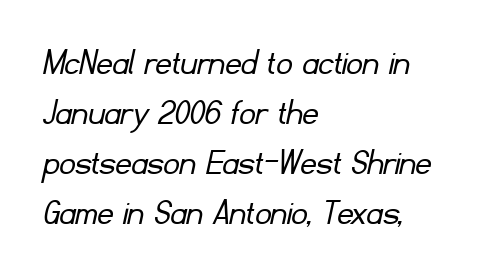
{"serif": "no", "bold": "no", "weight": "light", "width": "normal", "stroke_contrast": "low", "x_height": "small", "monospaced": "no", "underline": "no", "align": "left", "line_spacing": "normal", "line_spacing_ratio": 1.28, "letter_spacing": "normal", "letter_spacing_em": 0.0, "glyph_px": 39}
